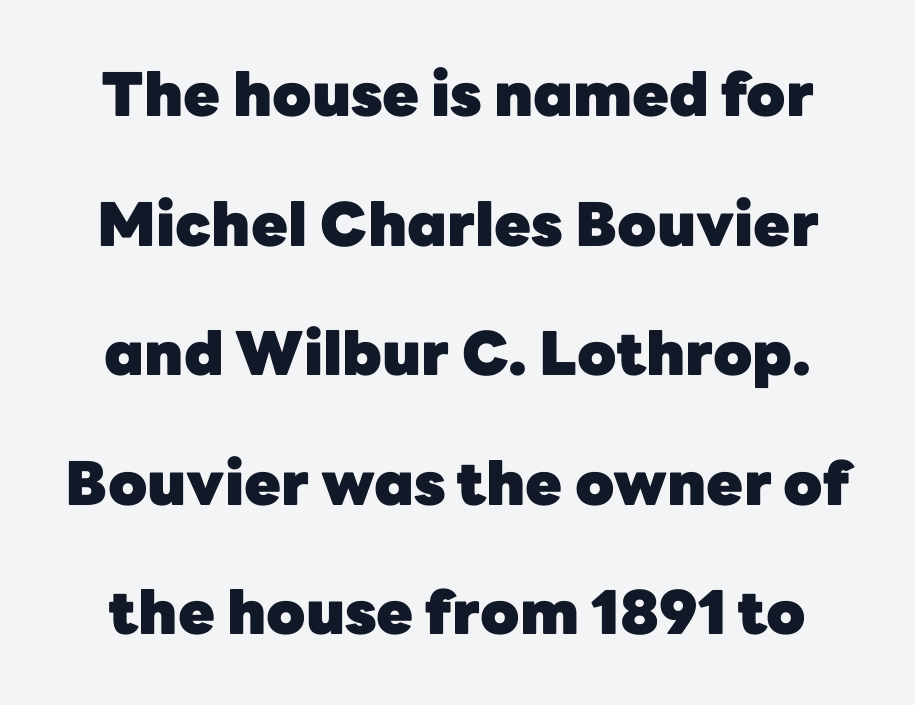
Q: Is the text bold? A: Yes.
Q: Is the text italic (slanted)? A: No, it is upright.
Q: Is the typeface a serif or a sans-serif typeface? A: Sans-serif.
Q: Is the text underlined? A: No.
Q: Is the spacing between letters normal or unusually wide? A: Normal.
Q: Is the spacing between lines tight, normal or loose? A: Loose.
Q: Width (condensed, normal, or wide)? A: Normal.
Q: Stroke contrast? A: Low.
Q: x-height? A: Medium.
Q: Monospaced? A: No.
